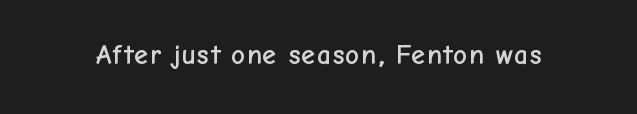
Q: Is the text italic (slanted)? A: No, it is upright.
Q: Is the typeface a serif or a sans-serif typeface? A: Sans-serif.
Q: Is the text underlined? A: No.
Q: Is the spacing between letters normal or unusually wide? A: Normal.
Q: Width (condensed, normal, or wide)? A: Normal.
Q: Stroke contrast? A: Low.
Q: x-height? A: Medium.
Q: Monospaced? A: No.
